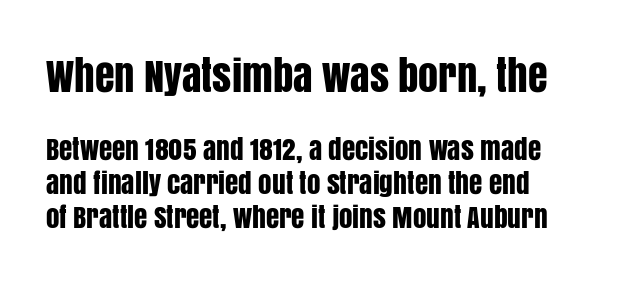
The image shows 40 px condensed sans-serif type, upright; set normal line spacing (1.27x), normal letter spacing, not underlined; the first (top) block is 1.48x larger; low stroke contrast and a large x-height.
